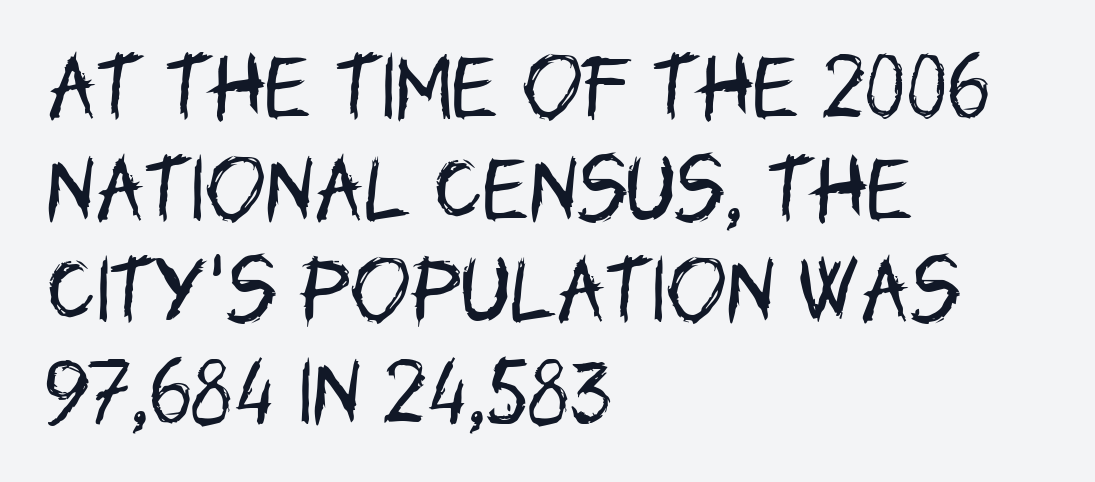
Is this a fixed-width face? No — the glyphs have proportional, varying widths. This reads as an unemphasized weight, regular at the heaviest. The lines sit at an ordinary, default distance from one another. Vertical strokes here are truly vertical. Caption: multi-line text, flush left, ragged right. The baseline area is clear.
